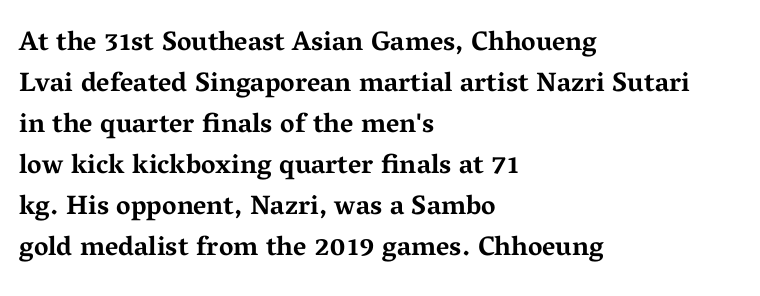
The image shows 27 px bold type, upright; set left-aligned, normal line spacing (1.52x), normal letter spacing, not underlined.
